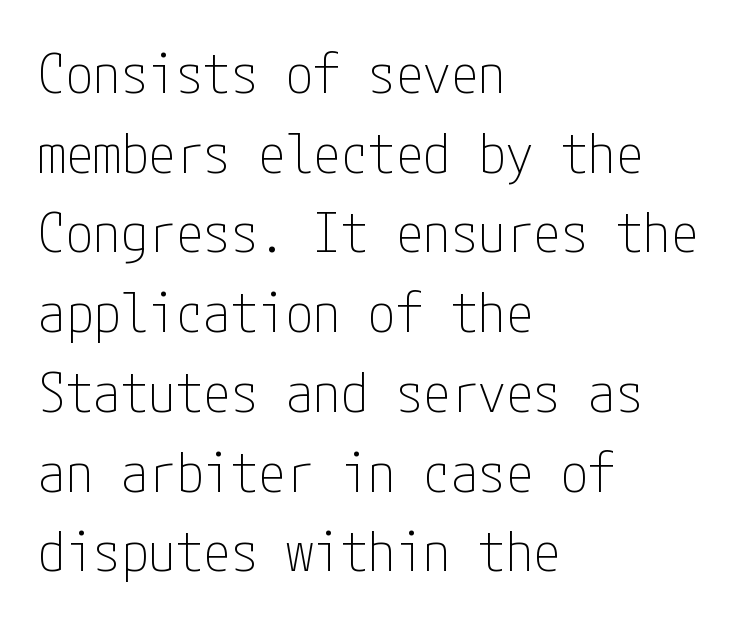
Between one letter and the next there's only the usual sliver of space. Reading down the column, the eye jumps a familiar distance to each next line. Font category for this specimen: sans-serif. Leftover space on each line is placed entirely after the last word. The glyphs are unaccompanied by any horizontal stroke below them.
